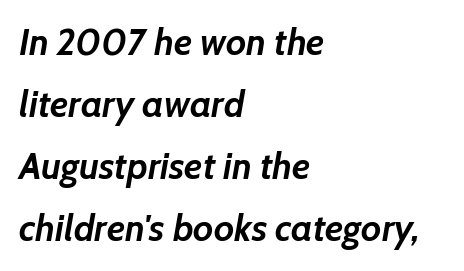
In terms of posture, this sample is oblique. Thick stems and heavy bowls — unmistakably bold. The gap between lines stays unmarked. Here the designer chose a conventional face with non-uniform glyph widths. Students, note that the glyphs here touch the page at normal intervals.
